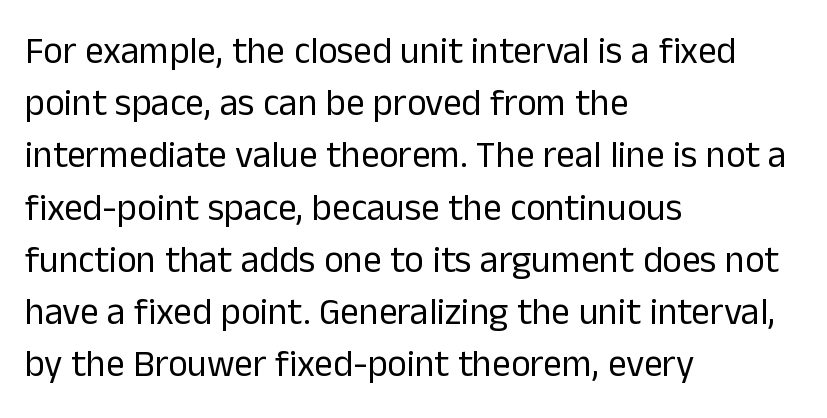
The image shows 37 px regular-weight sans-serif type, upright; set left-aligned, normal line spacing (1.41x), normal letter spacing, not underlined; low stroke contrast and a medium x-height.
